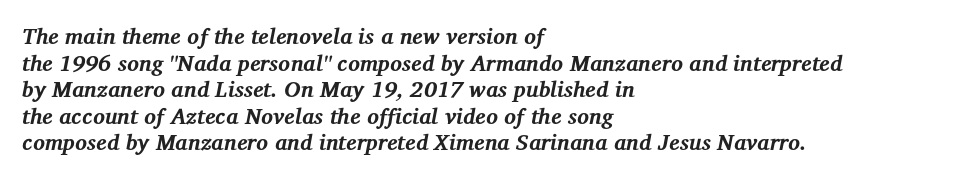
The space directly below the letters is spotless. The strokes are fattened all the way to bold. An italicized treatment has been applied to the whole sample. The rag falls on the right side of this text block. Is the letter spacing exaggerated? No — it looks like the ordinary default.
